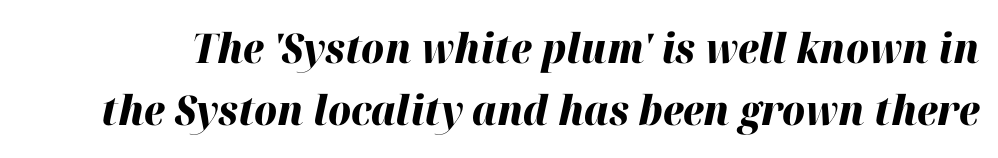
{"italic": "yes", "lean": "right", "slant_degrees": 12, "bold": "yes", "weight": "heavy", "width": "normal", "stroke_contrast": "high", "x_height": "medium", "monospaced": "no", "underline": "no", "line_spacing": "normal", "line_spacing_ratio": 1.52, "letter_spacing": "normal", "letter_spacing_em": 0.0, "glyph_px": 41}
